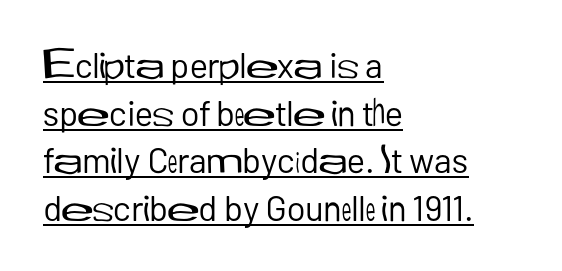
{"serif": "no", "italic": "no", "bold": "no", "weight": "regular", "width": "normal", "stroke_contrast": "low", "x_height": "medium", "monospaced": "no", "underline": "yes", "align": "left", "line_spacing": "normal", "line_spacing_ratio": 1.36, "letter_spacing": "normal", "letter_spacing_em": 0.0, "glyph_px": 35}
